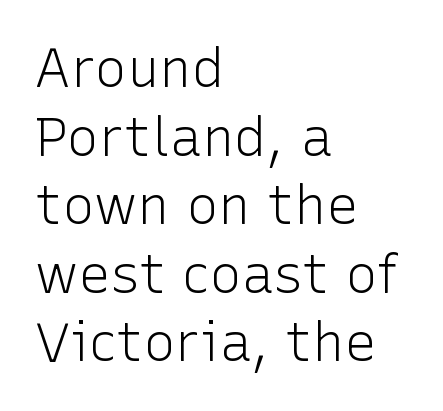
Varying glyph widths throughout — classic text-font behaviour. The gaps between neighbouring characters are ordinary and unremarkable. Stems here are at most as thick as an everyday book face. A classic flush-left, rag-right setting is used for this passage. A roman cut, with each character standing at attention.
